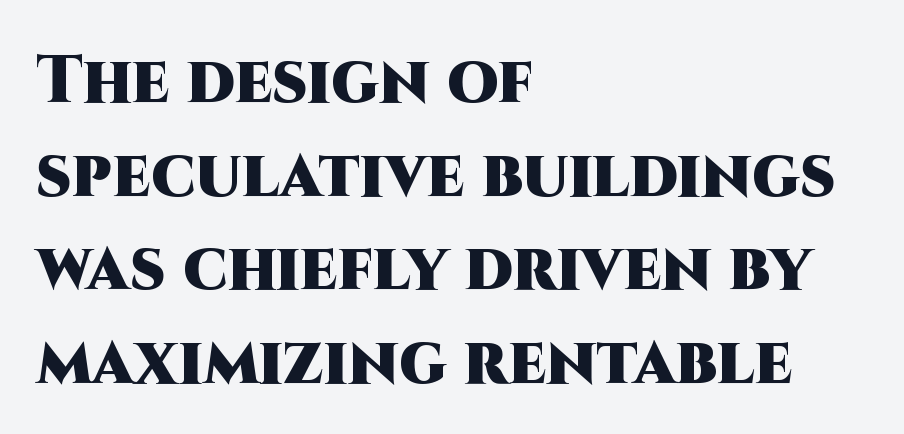
The image shows 66 px heavy sans-serif type, upright; set left-aligned, normal line spacing (1.42x), normal letter spacing, not underlined; high stroke contrast and a large x-height.
